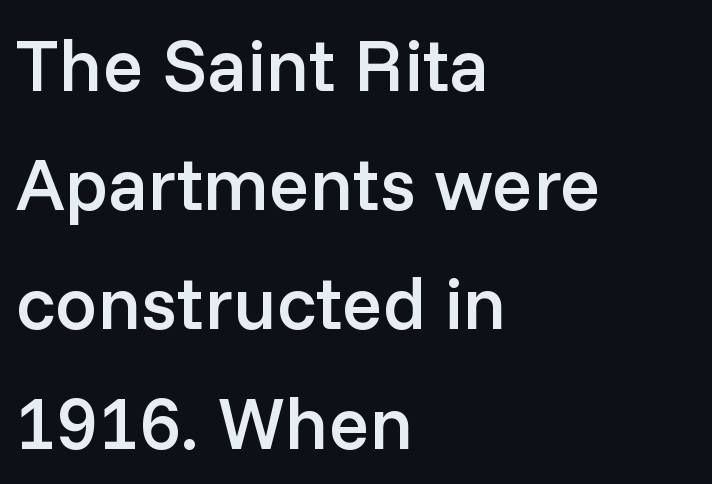
{"serif": "no", "italic": "no", "bold": "semi", "weight": "semibold", "width": "normal", "stroke_contrast": "low", "x_height": "medium", "monospaced": "no", "underline": "no", "align": "left", "line_spacing": "normal", "line_spacing_ratio": 1.59, "letter_spacing": "normal", "letter_spacing_em": 0.0, "glyph_px": 75}
